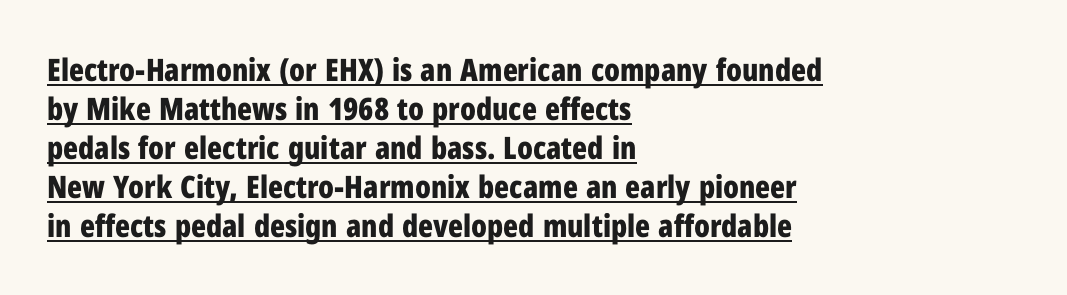
The image shows 31 px bold, condensed sans-serif type, upright; set left-aligned, normal line spacing (1.26x), normal letter spacing, underlined; low stroke contrast and a medium x-height.
